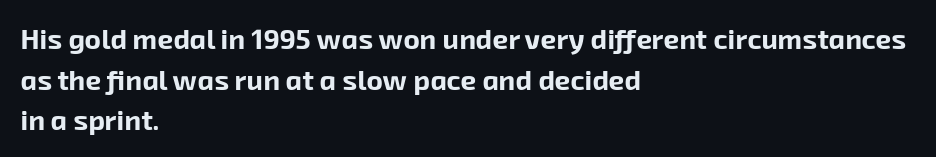
The string is rendered with underlining switched off. The face used here is a sans, in the tradition of grotesques and geometrics. The letters sit at their default tracking, neither squeezed nor spread. The lines are quadded left. Students, observe: this is what conventionally led text looks like. Spacing verdict: proportional, widths tailored to each character.
